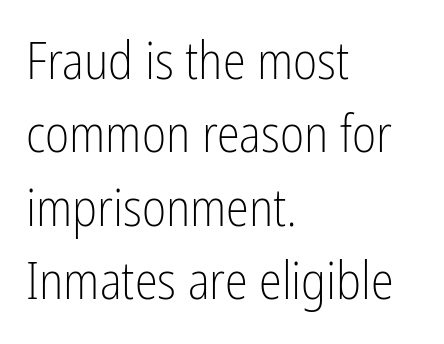
Nothing sits at the stroke ends, so this counts as sans-serif. Lines of text with bare space underneath. Reading down the column, the eye jumps a familiar distance to each next line. Italic: no, the glyphs are upright roman.
